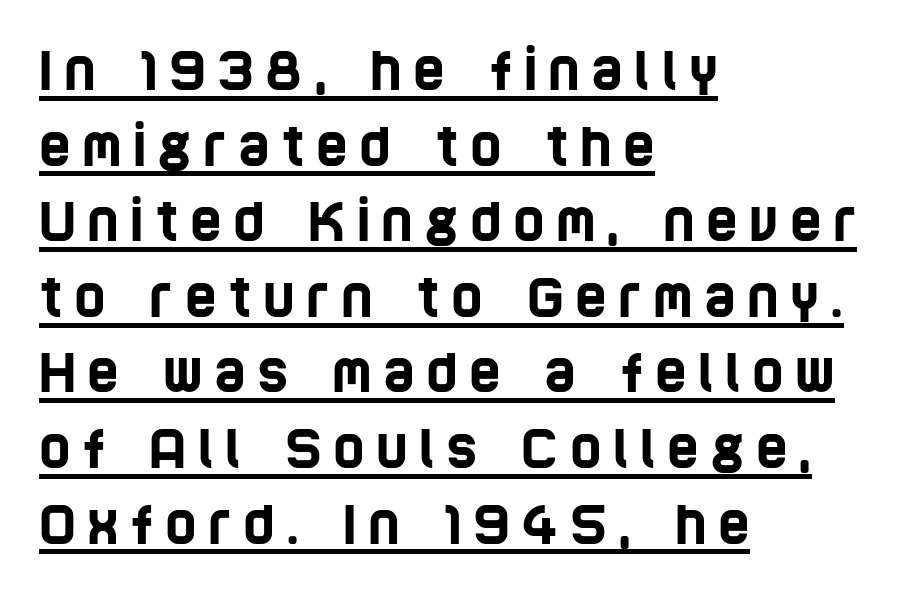
The line-height multiplier appears to be the usual default. Serif or sans? Sans — the stroke terminals are bare. All the whitespace from short lines collects on the right. Do the characters align in a grid? No, the font is proportional. The tracking reads as deliberately expanded to a designer's eye. A baseline rule has been typeset under these characters.
